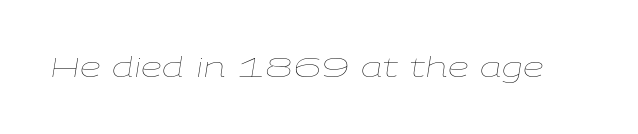
The image shows 27 px text type, italic (leaning right); set normal letter spacing, not underlined.
